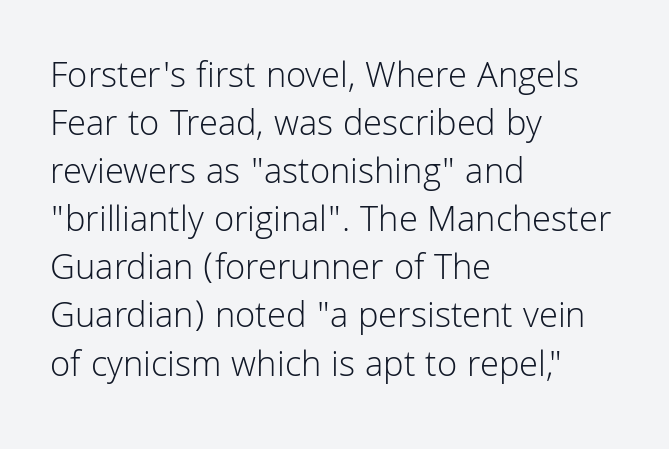
Heaviness? Minimal to ordinary, like unemphasized prose. The type sits square on the baseline with zero lean. The text was rendered using a sans face with plain stroke endings. Line spacing here is normal. Do the characters align in a grid? No, the font is proportional. These lines are set flush left with a ragged right edge.
